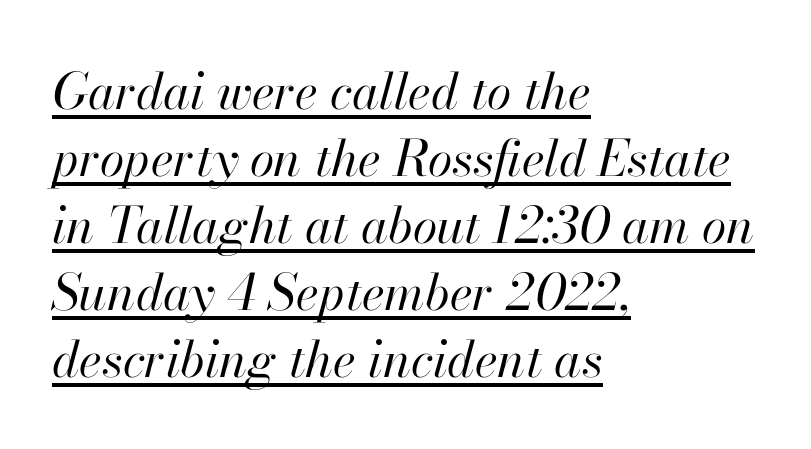
Visually the block forms a straight wall on the left and a jagged coastline on the right. Standard letterfit; no display-style spreading of the glyphs. Is this a fixed-width face? No — the glyphs have proportional, varying widths. Each new line begins a customary step beneath the previous one. Yep, that's italic — everything's leaning.
